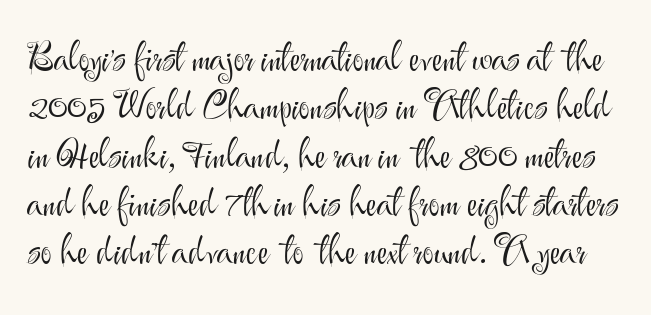
This sample uses a sans-serif face. The typeface has the unassuming heft of standard copy or less. Glyph-to-glyph distance matches everyday printed text. The leading is moderate, giving the passage an even texture.
